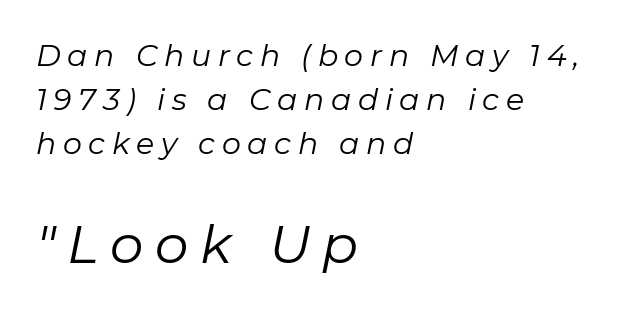
{"italic": "yes", "lean": "right", "slant_degrees": 11, "bold": "no", "weight": "regular", "width": "normal", "stroke_contrast": "low", "x_height": "medium", "monospaced": "no", "underline": "no", "align": "left", "line_spacing": "normal", "line_spacing_ratio": 1.47, "letter_spacing": "wide", "letter_spacing_em": 0.22, "larger_block": "second", "size_ratio": 1.77, "glyph_px": 53}
